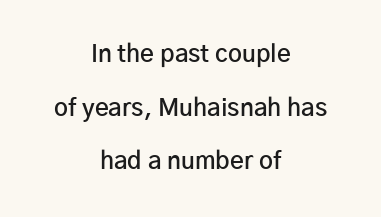
These lines keep a tight, regular rhythm from letter to letter. Compared with a flush-left layout, this one balances lines on the center instead. Widely set lines give the paragraph a tall, airy silhouette. A semibold gives these letters moderate extra thickness, short of bold. The typography opts for an upright posture over an oblique one. This rendering features lettering with no underline.
